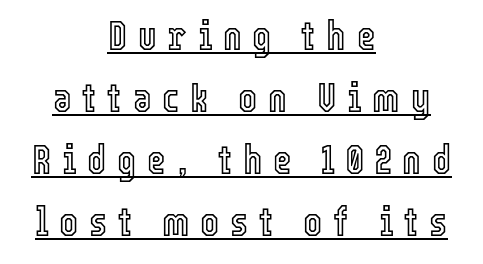
The image shows 40 px condensed type, upright; set centered, normal line spacing (1.55x), unusually wide letter spacing (+0.27 em), underlined; a medium x-height.
